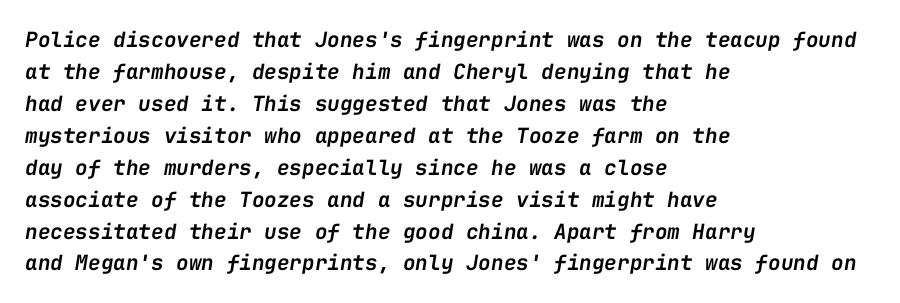
Q: Is the text bold? A: Semi-bold.
Q: Is the text italic (slanted)? A: Yes, it leans right by about 9 degrees.
Q: Is the text underlined? A: No.
Q: How is the paragraph aligned? A: Left-aligned.
Q: Is the spacing between letters normal or unusually wide? A: Normal.
Q: Is the spacing between lines tight, normal or loose? A: Normal.
